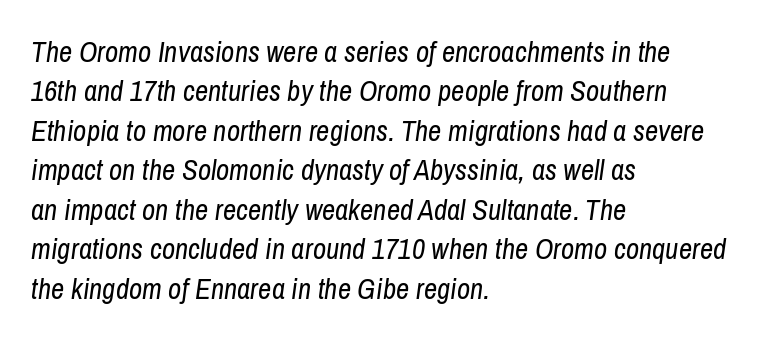
The image shows 29 px regular-weight, condensed type, italic (leaning right); set left-aligned, normal line spacing (1.36x), normal letter spacing, not underlined; low stroke contrast and a medium x-height.
